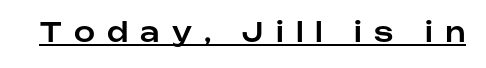
Q: Is the text italic (slanted)? A: No, it is upright.
Q: Is the text underlined? A: Yes.
Q: Is the spacing between letters normal or unusually wide? A: Unusually wide.
